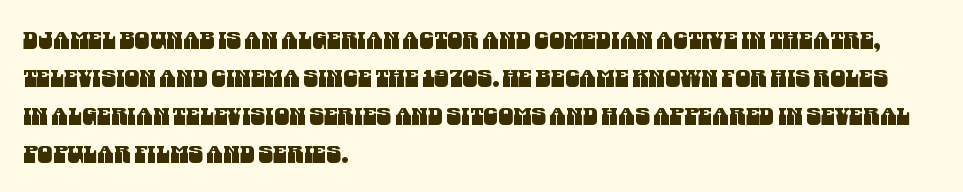
{"underline": "no", "align": "left", "line_spacing": "normal", "line_spacing_ratio": 1.58, "letter_spacing": "normal", "letter_spacing_em": 0.0, "glyph_px": 24}
